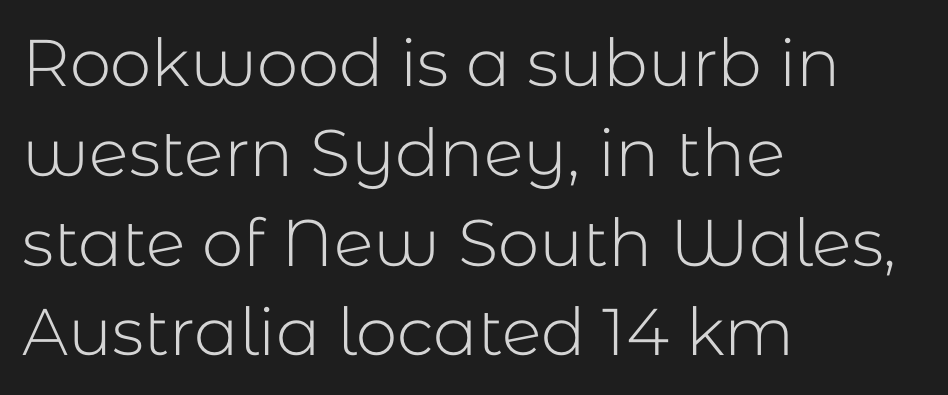
The rendering uses natural spacing where letterforms have individual widths. This rendering features lettering with no underline. Teacher's note: observe the even left margin — that is flush-left alignment. The axis of the letterforms is exactly vertical.
